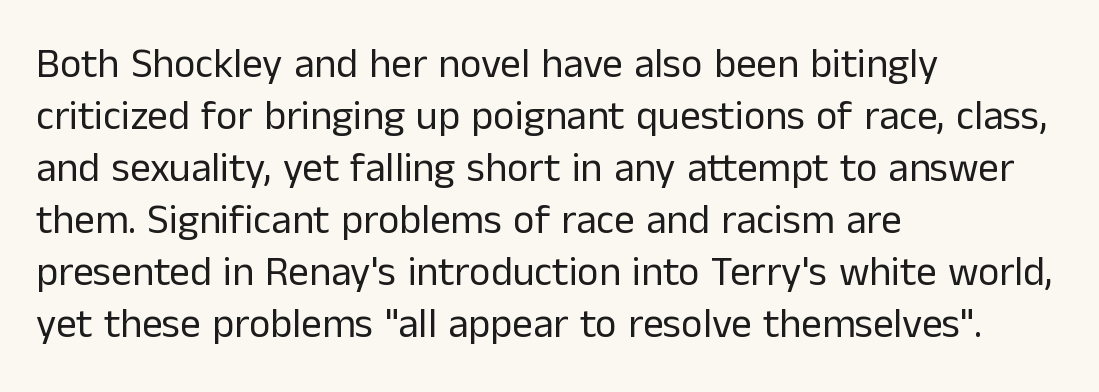
The image shows 41 px regular-weight sans-serif type, upright; set left-aligned, normal line spacing (1.27x), normal letter spacing, not underlined; low stroke contrast and a medium x-height.
